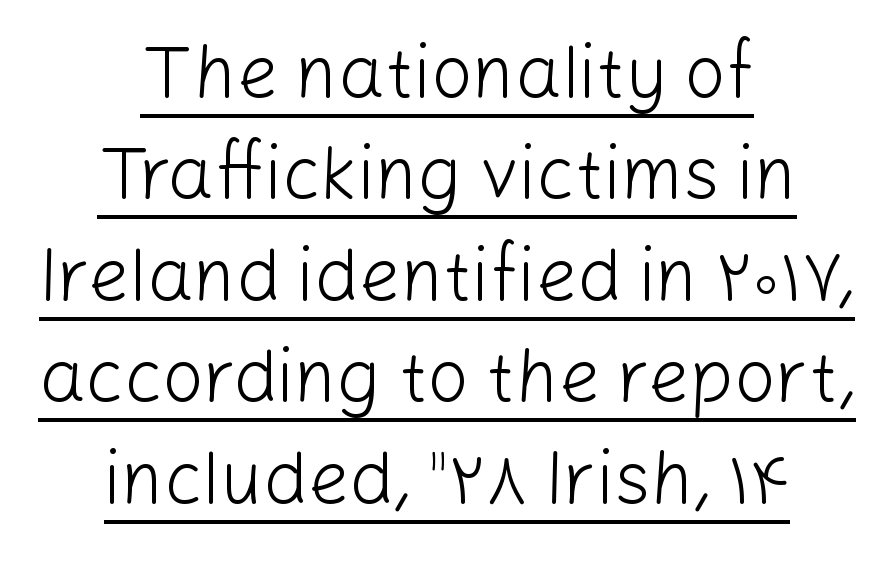
Q: Is the text bold? A: No.
Q: Is the text italic (slanted)? A: No, it is upright.
Q: Is the typeface a serif or a sans-serif typeface? A: Sans-serif.
Q: Is the text underlined? A: Yes.
Q: How is the paragraph aligned? A: Centered.
Q: Is the spacing between letters normal or unusually wide? A: Normal.
Q: Is the spacing between lines tight, normal or loose? A: Normal.
Q: Width (condensed, normal, or wide)? A: Normal.
Q: Stroke contrast? A: Low.
Q: x-height? A: Medium.
Q: Monospaced? A: No.
